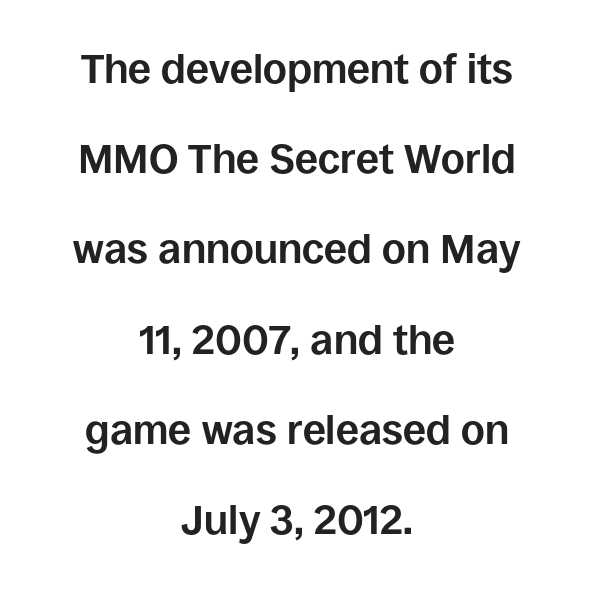
{"serif": "no", "italic": "no", "bold": "yes", "weight": "bold", "width": "normal", "stroke_contrast": "low", "x_height": "large", "monospaced": "no", "underline": "no", "align": "center", "line_spacing": "loose", "line_spacing_ratio": 2.2, "letter_spacing": "normal", "letter_spacing_em": 0.0, "glyph_px": 41}
